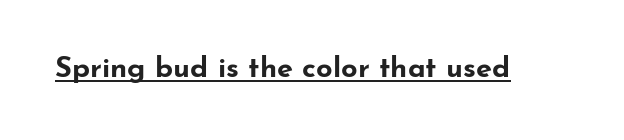
Q: Is the text bold? A: Yes.
Q: Is the text italic (slanted)? A: No, it is upright.
Q: Is the typeface a serif or a sans-serif typeface? A: Sans-serif.
Q: Is the text underlined? A: Yes.
Q: Is the spacing between letters normal or unusually wide? A: Normal.
Q: Width (condensed, normal, or wide)? A: Wide.
Q: Stroke contrast? A: Low.
Q: x-height? A: Small.
Q: Monospaced? A: No.
